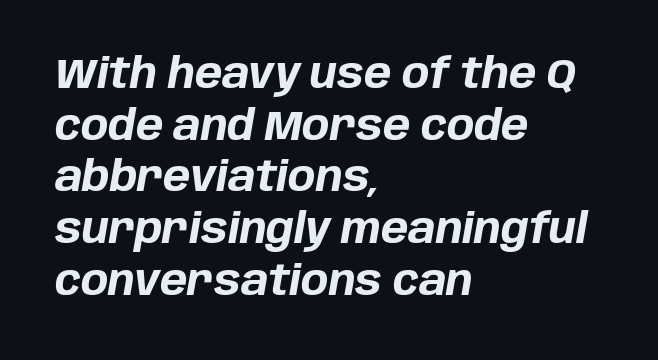
Q: Is the text bold? A: Yes.
Q: Is the text italic (slanted)? A: Yes, it leans right by about 10 degrees.
Q: Is the text underlined? A: No.
Q: How is the paragraph aligned? A: Left-aligned.
Q: Is the spacing between letters normal or unusually wide? A: Normal.
Q: Is the spacing between lines tight, normal or loose? A: Normal.
Q: Width (condensed, normal, or wide)? A: Normal.
Q: Stroke contrast? A: Low.
Q: x-height? A: Large.
Q: Monospaced? A: No.
